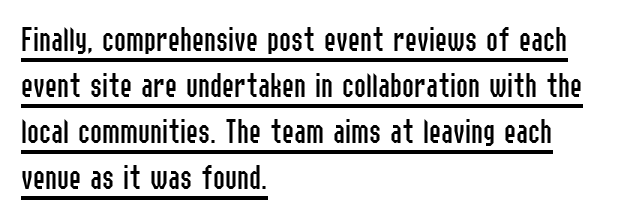
Spacing between characters is what you'd get straight out of the box. Characters remain perfectly vertical along every line. A classic flush-left, rag-right setting is used for this passage. The rendered words wear a rule along their underside.
